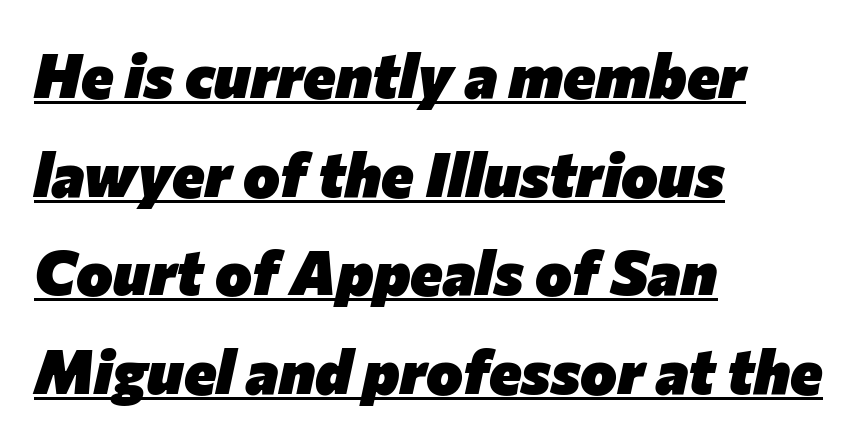
{"italic": "yes", "lean": "right", "slant_degrees": 12, "bold": "yes", "weight": "heavy", "width": "normal", "stroke_contrast": "low", "x_height": "medium", "monospaced": "no", "underline": "yes", "align": "left", "line_spacing": "normal", "line_spacing_ratio": 1.59, "letter_spacing": "normal", "letter_spacing_em": 0.0, "glyph_px": 62}
